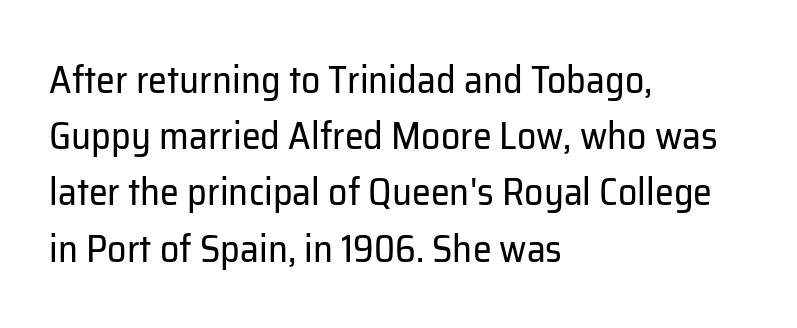
A roman cut, with each character standing at attention. The paragraph has a hard left edge and a soft right edge. This is not heavy type; no bold has been used. There is no visible air inserted between adjacent glyphs. Underline: absent. Notice how descenders clear the ascenders below comfortably — that's standard leading.
